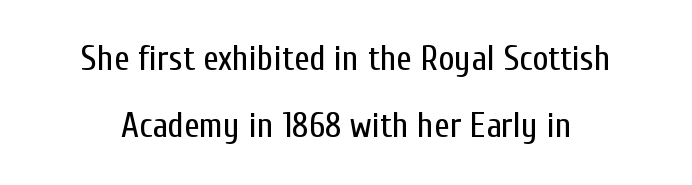
{"serif": "no", "italic": "no", "bold": "no", "weight": "regular", "width": "condensed", "stroke_contrast": "low", "x_height": "medium", "monospaced": "no", "underline": "no", "line_spacing": "loose", "line_spacing_ratio": 1.91, "letter_spacing": "normal", "letter_spacing_em": 0.0, "glyph_px": 35}
